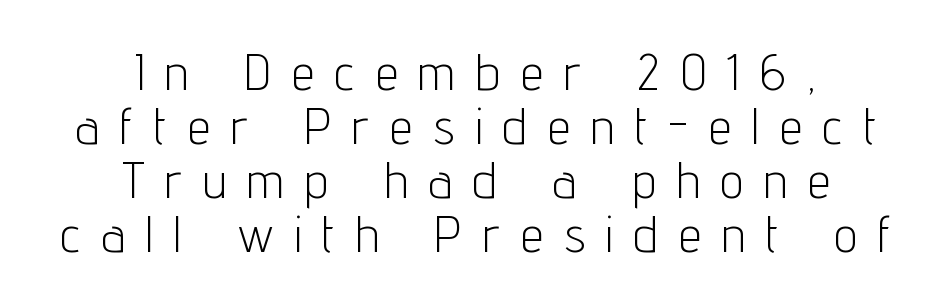
The image shows 51 px light, condensed sans-serif type, upright; set centered, tight line spacing (1.06x), unusually wide letter spacing (+0.42 em), not underlined; low stroke contrast and a medium x-height.
